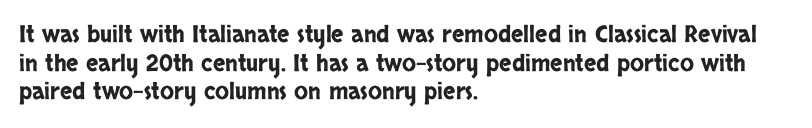
Each line starts at the same left margin while the right side varies. This sample uses plain, unmodified letter spacing. Only glyphs here, with clear space below each row. The letters stand upright; this is a roman face.
